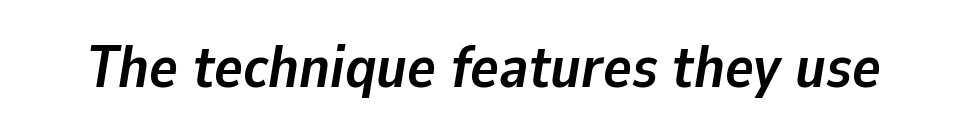
{"italic": "yes", "lean": "right", "slant_degrees": 9, "bold": "yes", "weight": "semibold", "width": "normal", "stroke_contrast": "low", "x_height": "medium", "monospaced": "no", "underline": "no", "letter_spacing": "normal", "letter_spacing_em": 0.0, "glyph_px": 60}
